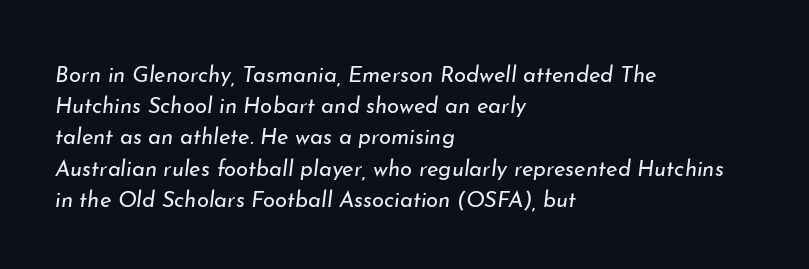
Q: Is the text bold? A: No.
Q: Is the text italic (slanted)? A: Yes, it leans right by about 7 degrees.
Q: Is the text underlined? A: No.
Q: How is the paragraph aligned? A: Left-aligned.
Q: Is the spacing between letters normal or unusually wide? A: Normal.
Q: Is the spacing between lines tight, normal or loose? A: Normal.
